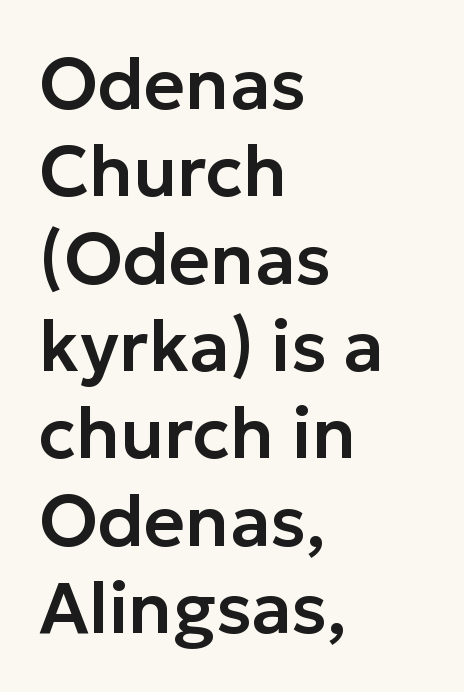
{"serif": "no", "italic": "no", "width": "normal", "stroke_contrast": "low", "x_height": "medium", "monospaced": "no", "underline": "no", "align": "left", "line_spacing_ratio": 1.23, "letter_spacing": "normal", "letter_spacing_em": 0.0, "glyph_px": 71}
